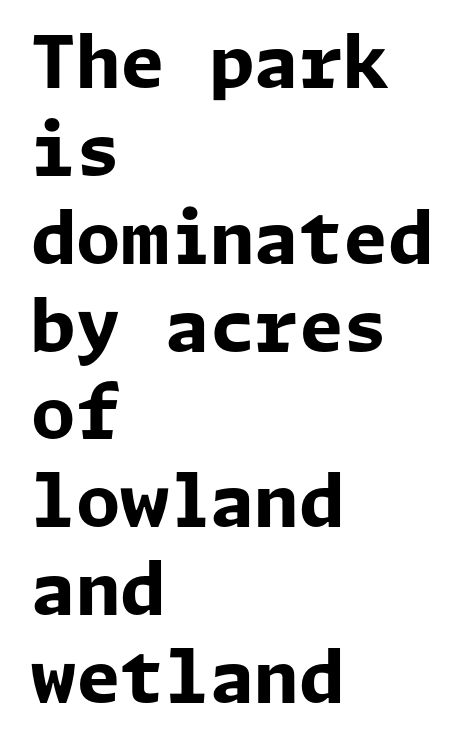
The image shows 72 px bold sans-serif type, upright; set left-aligned, line spacing 1.22x, normal letter spacing, not underlined; low stroke contrast and a medium x-height.
